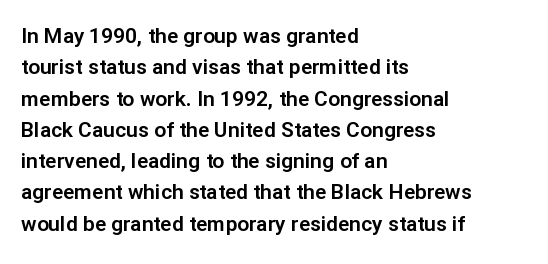
The image shows 21 px text type, upright; set left-aligned, normal line spacing (1.49x), normal letter spacing, not underlined.
